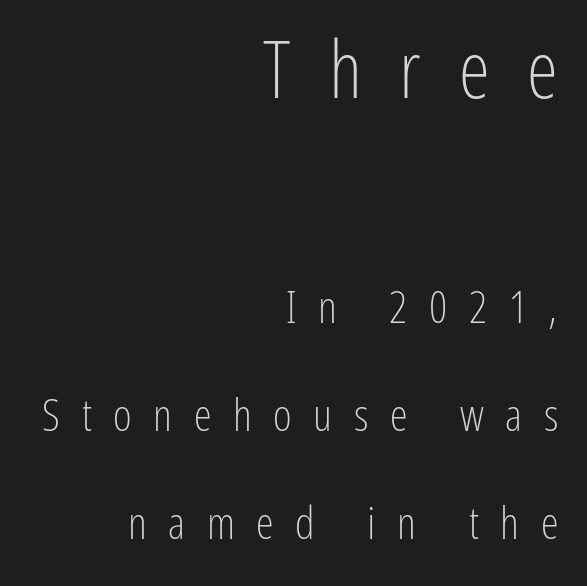
The image shows 79 px light, condensed sans-serif type, upright; set right-aligned, loose line spacing (2.41x), unusually wide letter spacing (+0.48 em), not underlined; the first (top) block is 1.76x larger; low stroke contrast and a medium x-height.
